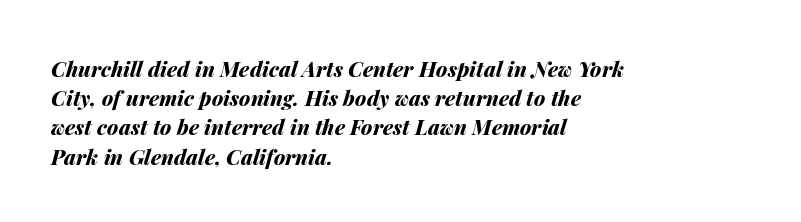
{"italic": "yes", "lean": "right", "slant_degrees": 14, "bold": "yes", "underline": "no", "align": "left", "line_spacing": "normal", "line_spacing_ratio": 1.39, "letter_spacing": "normal", "letter_spacing_em": 0.0, "glyph_px": 21}
